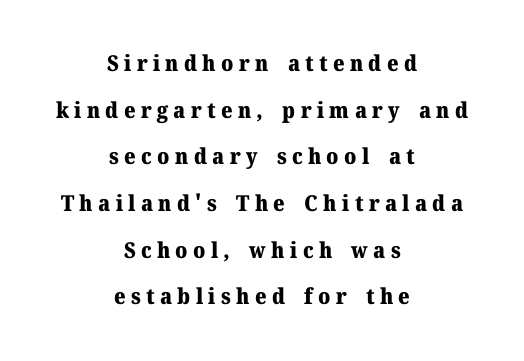
The image shows 22 px bold type, upright; set centered, loose line spacing (2.12x), unusually wide letter spacing (+0.24 em), not underlined.
